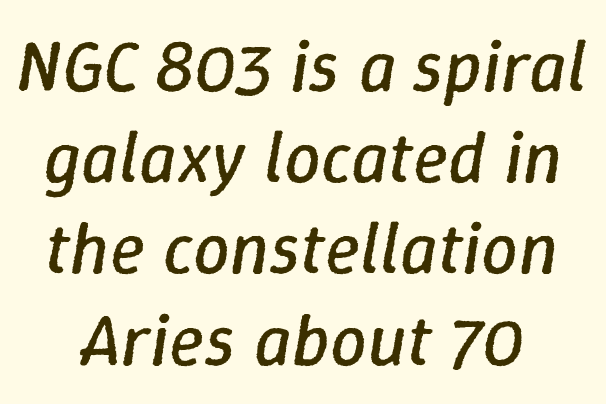
Looks like regular typesetting: each glyph gets only the width it needs. Normally led — the rows are evenly, conventionally spaced. Caption: face not bold, strokes unweighted. Slant detected: the letters are inclined.
